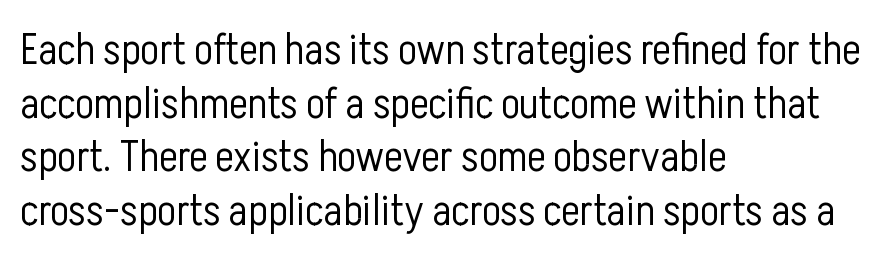
The image shows 44 px light, condensed sans-serif type, upright; set left-aligned, line spacing 1.22x, normal letter spacing, not underlined; low stroke contrast and a medium x-height.
